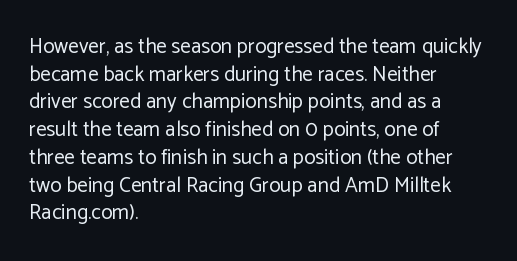
{"italic": "no", "bold": "no", "underline": "no", "align": "left", "line_spacing": "normal", "line_spacing_ratio": 1.32, "letter_spacing": "normal", "letter_spacing_em": 0.0, "glyph_px": 21}
